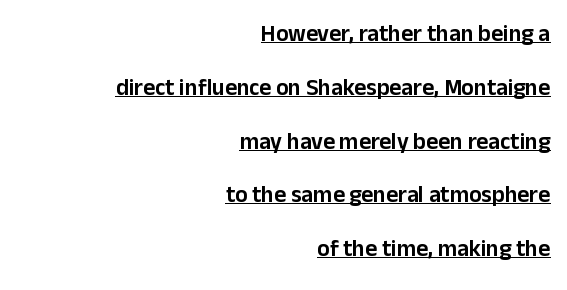
{"italic": "no", "underline": "yes", "align": "right", "line_spacing": "loose", "line_spacing_ratio": 2.34, "letter_spacing": "normal", "letter_spacing_em": 0.0, "glyph_px": 23}
